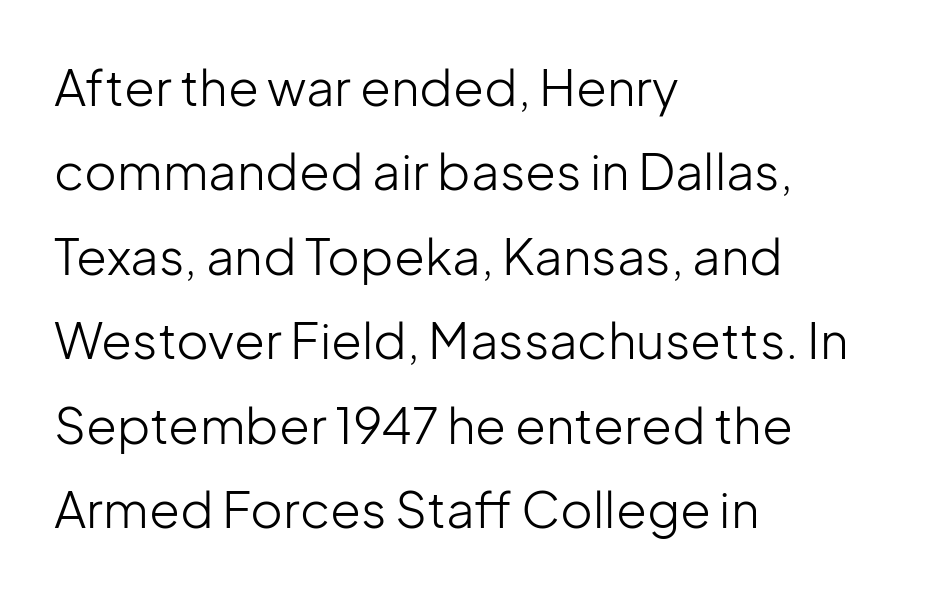
Q: Is the text bold? A: No.
Q: Is the text italic (slanted)? A: No, it is upright.
Q: Is the typeface a serif or a sans-serif typeface? A: Sans-serif.
Q: Is the text underlined? A: No.
Q: How is the paragraph aligned? A: Left-aligned.
Q: Is the spacing between letters normal or unusually wide? A: Normal.
Q: Is the spacing between lines tight, normal or loose? A: Normal.
Q: Width (condensed, normal, or wide)? A: Normal.
Q: Stroke contrast? A: Low.
Q: x-height? A: Medium.
Q: Monospaced? A: No.
